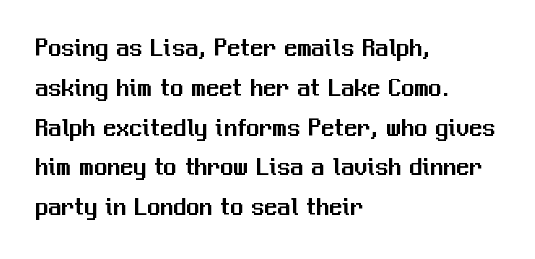
{"italic": "no", "underline": "no", "align": "left", "line_spacing": "normal", "line_spacing_ratio": 1.53, "letter_spacing": "normal", "letter_spacing_em": 0.0, "glyph_px": 26}
